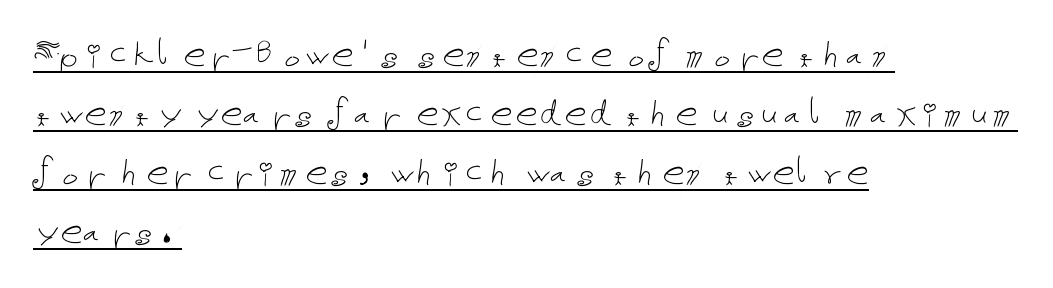
Q: Is the text bold? A: No.
Q: Is the text italic (slanted)? A: No, it is upright.
Q: Is the text underlined? A: Yes.
Q: How is the paragraph aligned? A: Left-aligned.
Q: Is the spacing between letters normal or unusually wide? A: Normal.
Q: Is the spacing between lines tight, normal or loose? A: Normal.
Q: Width (condensed, normal, or wide)? A: Normal.
Q: Stroke contrast? A: Low.
Q: x-height? A: Medium.
